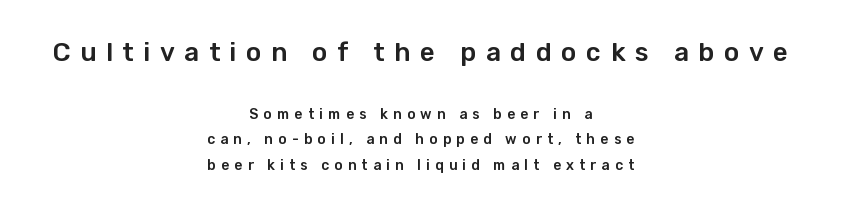
The image shows 26 px text type, upright; set centered, line spacing 1.84x, unusually wide letter spacing (+0.37 em), not underlined; the first (top) block is 1.86x larger.
